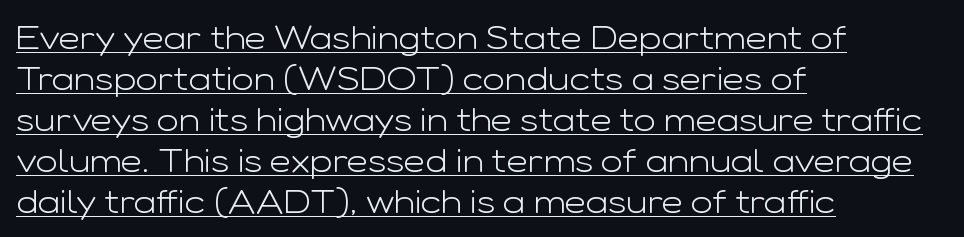
How are the letters spaced? Ordinarily, with no added tracking. Every word sits above its own underline. In terms of letterform style, serifs are entirely absent. Layout note: lines flush left.
